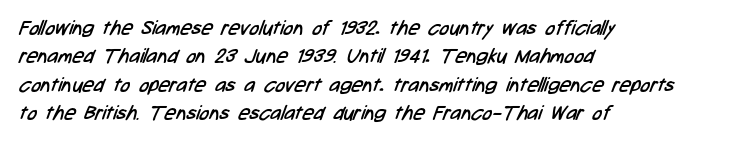
Short and long lines alike share a common starting point at left. Between one letter and the next there's only the usual sliver of space. Compared with typical paragraphs, the rows here are spaced about the same. Decoration check: the copy has no underline. No letter is thick-stroked: the sample isn't bold.
